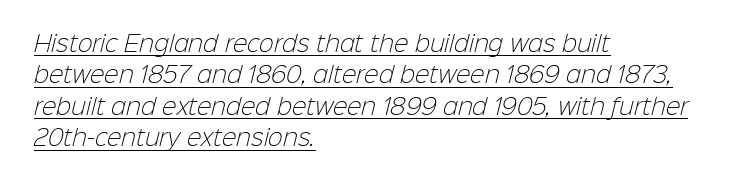
{"bold": "no", "underline": "yes", "align": "left", "line_spacing": "normal", "line_spacing_ratio": 1.43, "letter_spacing": "normal", "letter_spacing_em": 0.0, "glyph_px": 22}
